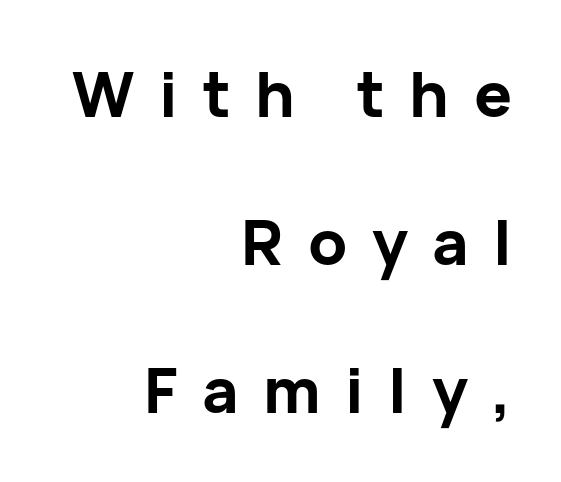
Display-style spreading of the glyphs; the letterfit is very open. Rule under the text: the space is simply empty. The typesetter chose a ragged-left arrangement here. This is heavy type, rendered in bold. A roman cut, with each character standing at attention.
